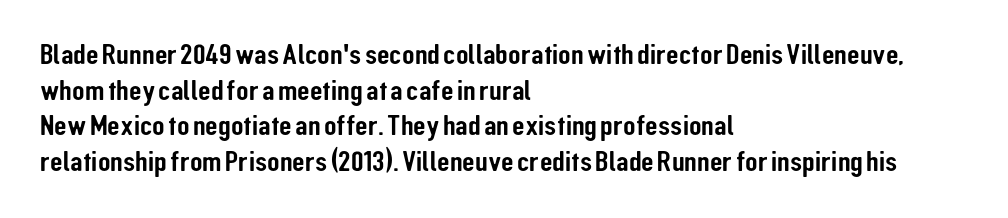
The image shows 29 px condensed sans-serif type, upright; set left-aligned, line spacing 1.23x, normal letter spacing, not underlined; low stroke contrast and a medium x-height.
